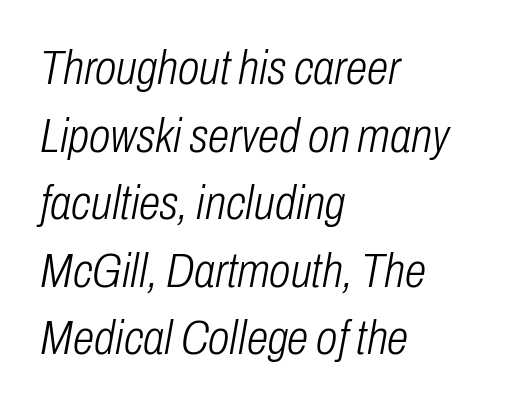
Q: Is the text bold? A: No.
Q: Is the text italic (slanted)? A: Yes, it leans right by about 10 degrees.
Q: Is the text underlined? A: No.
Q: How is the paragraph aligned? A: Left-aligned.
Q: Is the spacing between letters normal or unusually wide? A: Normal.
Q: Is the spacing between lines tight, normal or loose? A: Normal.
Q: Width (condensed, normal, or wide)? A: Condensed.
Q: Stroke contrast? A: Low.
Q: x-height? A: Medium.
Q: Monospaced? A: No.
